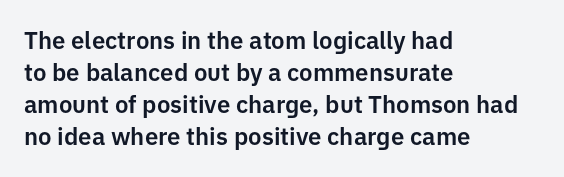
Just letters on the line, the space beneath them empty. Honestly, the row spacing looks completely unremarkable. No italicization has been applied; the sample stays upright. Teacher's note: observe the even left margin — that is flush-left alignment. Glyph-to-glyph distance matches everyday printed text.
